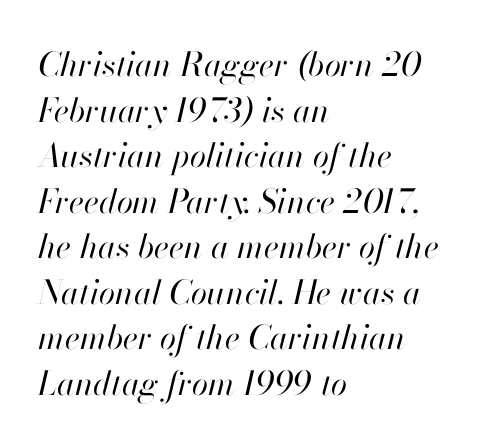
The space directly below the letters is spotless. Posture: slanted. The lines sit at an ordinary, default distance from one another. Here the designer chose a conventional face with non-uniform glyph widths. Vertical stems look standard width or narrower in stroke. Is the letter spacing exaggerated? No — it looks like the ordinary default.
